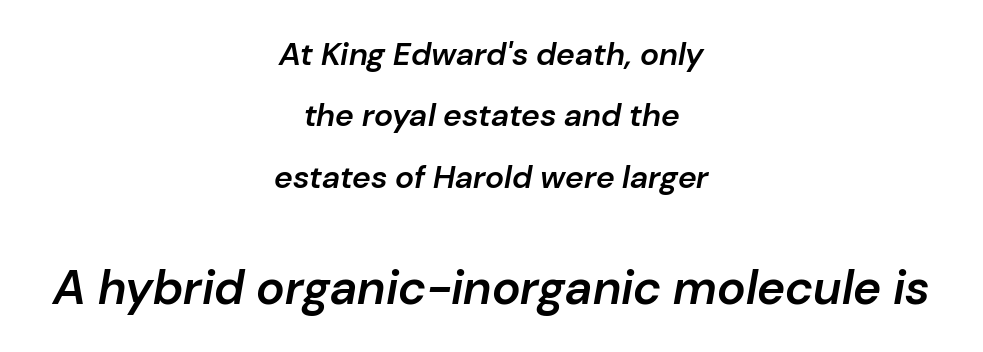
Q: Is the text bold? A: Semi-bold.
Q: Is the text italic (slanted)? A: Yes, it leans right by about 10 degrees.
Q: Is the text underlined? A: No.
Q: How is the paragraph aligned? A: Centered.
Q: Is the spacing between letters normal or unusually wide? A: Normal.
Q: Is the spacing between lines tight, normal or loose? A: Loose.
Q: Which block of text is set in a larger size, the first (top) or the second (bottom)? A: The second (bottom) one.
Q: Width (condensed, normal, or wide)? A: Normal.
Q: Stroke contrast? A: Low.
Q: x-height? A: Medium.
Q: Monospaced? A: No.
